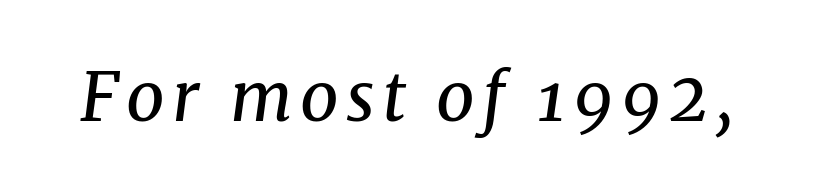
Q: Is the text bold? A: No.
Q: Is the text italic (slanted)? A: Yes, it leans right by about 8 degrees.
Q: Is the typeface a serif or a sans-serif typeface? A: Serif.
Q: Is the text underlined? A: No.
Q: Width (condensed, normal, or wide)? A: Normal.
Q: Stroke contrast? A: Medium.
Q: x-height? A: Medium.
Q: Monospaced? A: No.
